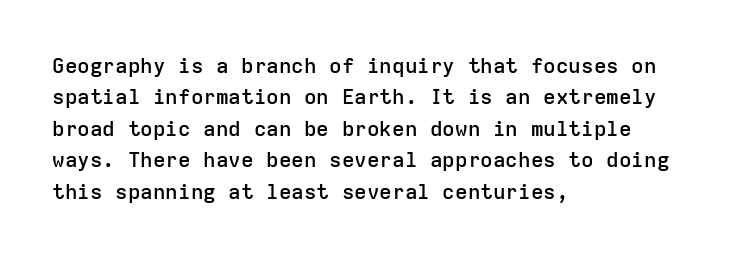
Q: Is the text bold? A: Semi-bold.
Q: Is the text italic (slanted)? A: No, it is upright.
Q: Is the text underlined? A: No.
Q: How is the paragraph aligned? A: Left-aligned.
Q: Is the spacing between letters normal or unusually wide? A: Normal.
Q: Is the spacing between lines tight, normal or loose? A: Normal.
